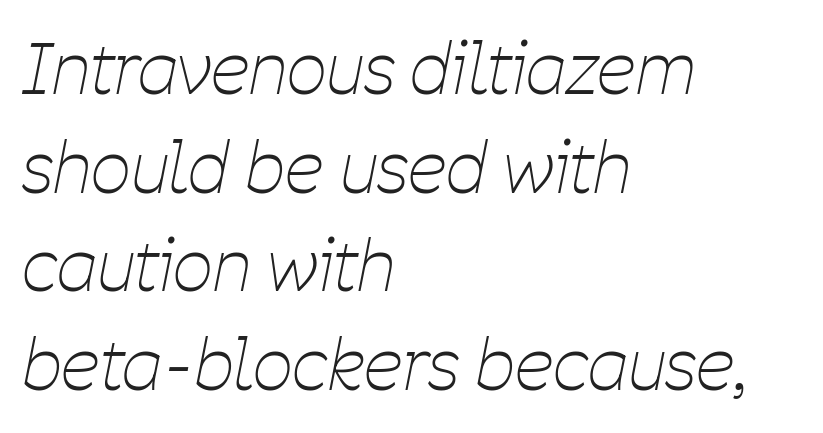
The area under the type is left untouched. This sample has the flowing, uneven cadence of proportional lettering. Line starts are locked; line ends wander. Does extra space separate the letters? No, they use regular spacing.
